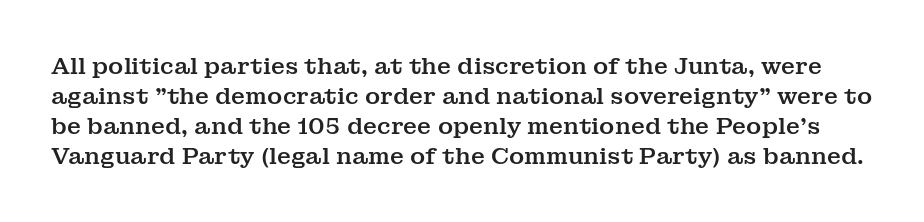
The image shows 23 px text type, upright; set normal line spacing (1.3x), normal letter spacing, not underlined.
